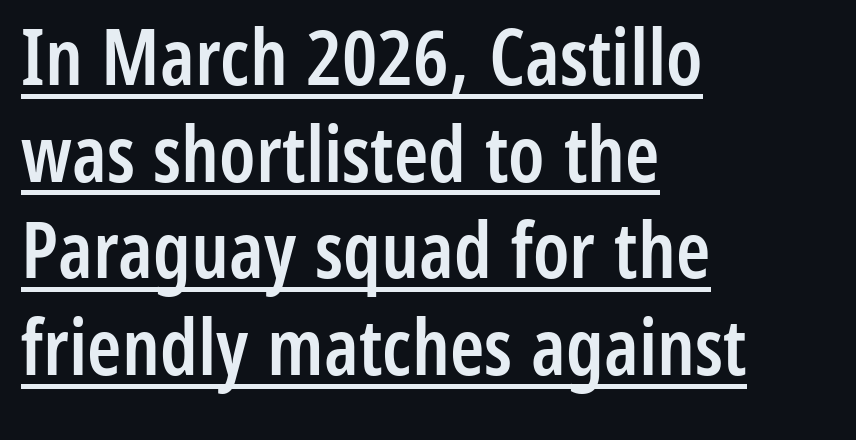
Compared with an ordinary text face, these strokes are moderately heavier — a semibold. The type family on display is of the sans-serif kind. Do the characters align in a grid? No, the font is proportional. These lines stack with their left ends in a neat column. Between one letter and the next there's only the usual sliver of space.
